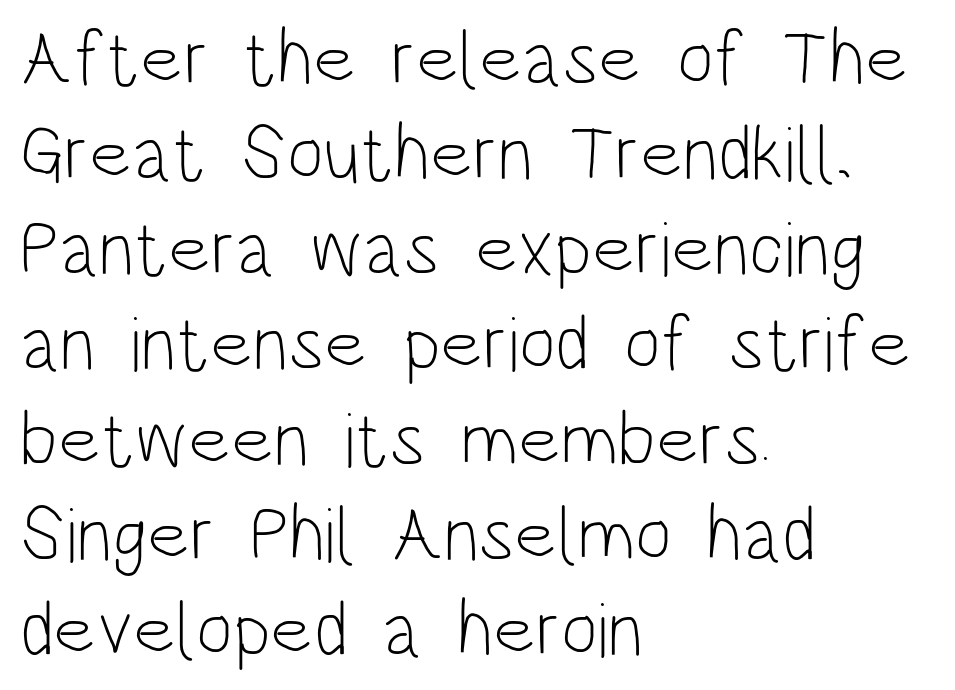
{"serif": "no", "italic": "no", "bold": "no", "weight": "light", "width": "condensed", "stroke_contrast": "low", "x_height": "large", "monospaced": "no", "underline": "no", "align": "left", "line_spacing_ratio": 1.22, "letter_spacing": "normal", "letter_spacing_em": 0.0, "glyph_px": 78}
